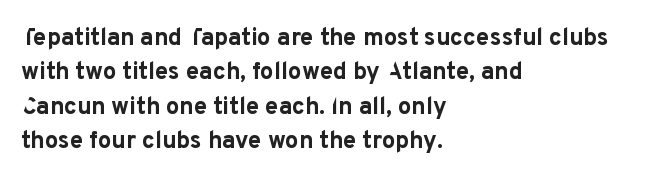
The image shows 24 px bold type, upright; set left-aligned, normal line spacing (1.43x), normal letter spacing, not underlined.
